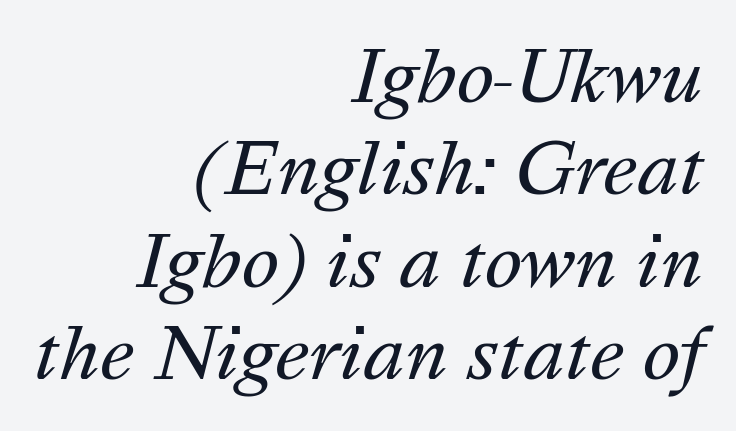
Spacing between characters is what you'd get straight out of the box. The lettering tilts uniformly, giving the passage an italic look. No word sits above an underline. Letters have the restrained weight of plain body copy at most. Character widths vary here, with narrow letters taking less room than wide ones. This block has exactly the height ordinary leading produces.
